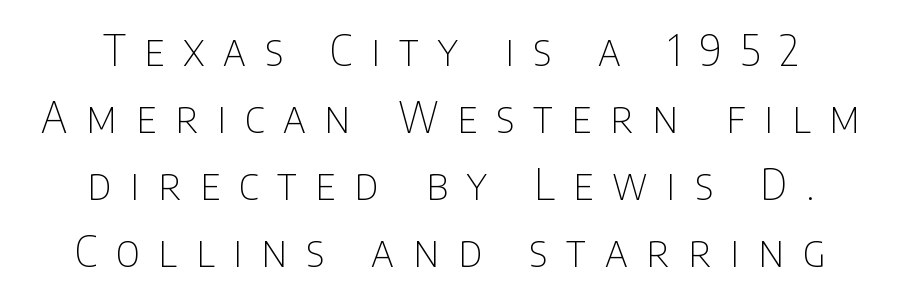
The image shows 43 px thin, condensed sans-serif type, upright; set centered, normal line spacing (1.56x), unusually wide letter spacing (+0.44 em), not underlined; low stroke contrast and a large x-height.
